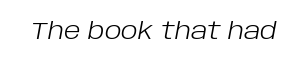
Q: Is the text bold? A: No.
Q: Is the text italic (slanted)? A: Yes, it leans right by about 10 degrees.
Q: Is the text underlined? A: No.
Q: Is the spacing between letters normal or unusually wide? A: Normal.
